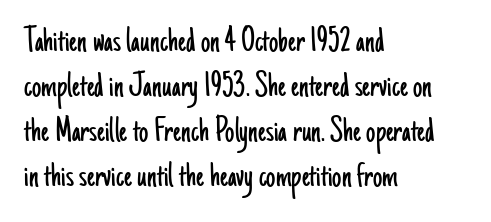
The strip under each line holds only bare page. The letters advance in unequal steps, a hallmark of proportional type. Upright lettering throughout. Here the glyphs are tracked normally, forming tight word shapes. Stem width sits at or under what a default text font uses.
